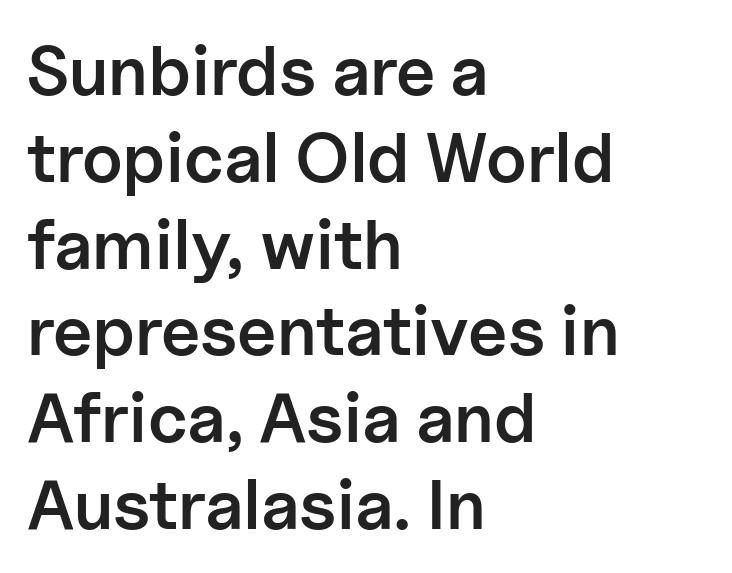
{"serif": "no", "italic": "no", "bold": "semi", "weight": "semibold", "width": "normal", "stroke_contrast": "low", "x_height": "medium", "monospaced": "no", "underline": "no", "align": "left", "line_spacing_ratio": 1.24, "letter_spacing": "normal", "letter_spacing_em": 0.0, "glyph_px": 70}
